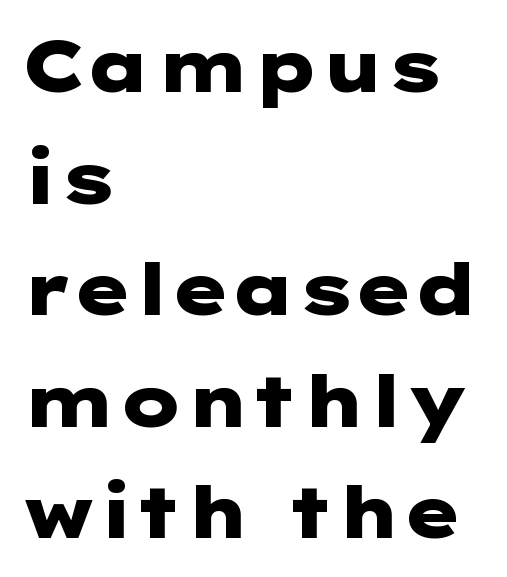
No feet cap the strokes, marking this as sans-serif type. Is the type bold? Yes — the strokes are clearly thick and heavy. Horizontal bands of white between lines are of average thickness. The lettering stays uniformly vertical, giving the passage a roman look. All the whitespace from short lines collects on the right. Type without underlining.
